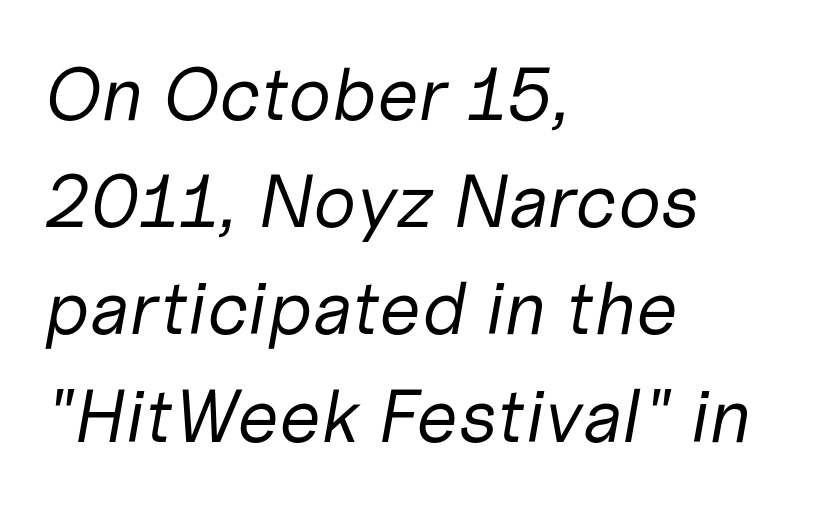
These lines keep a tight, regular rhythm from letter to letter. The letters look calm and open, with moderate or lighter stems. These lines are set flush left with a ragged right edge. Bare-footed words on every line. A typesetter would mark this as italic.
